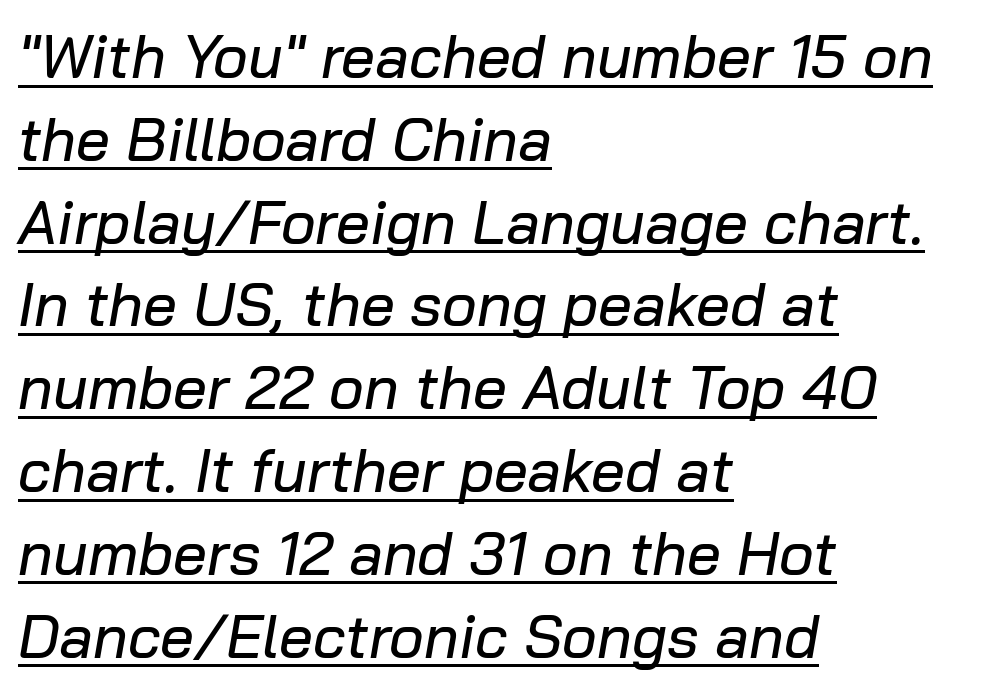
The rendering uses natural spacing where letterforms have individual widths. The face used here is rendered with its standard letterfit. A rule runs beneath these lines of type. There's an unmistakable incline to the writing here. A classic flush-left, rag-right setting is used for this passage.
